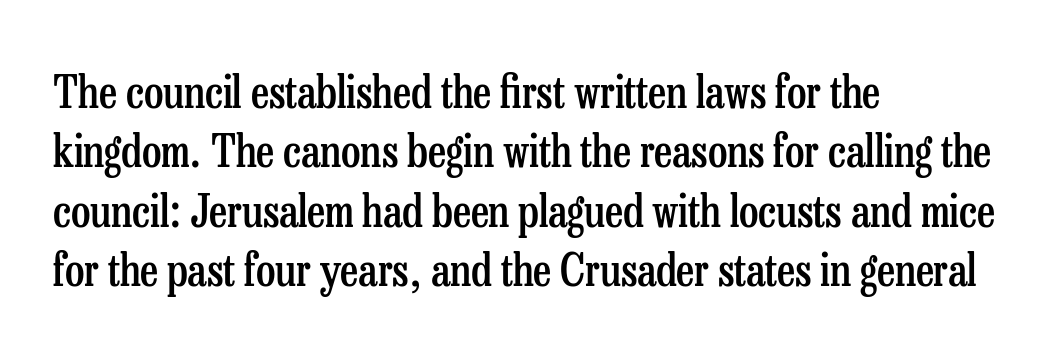
{"serif": "yes", "italic": "no", "bold": "semi", "weight": "semibold", "width": "condensed", "stroke_contrast": "low", "x_height": "medium", "monospaced": "no", "underline": "no", "align": "left", "line_spacing": "normal", "line_spacing_ratio": 1.35, "letter_spacing": "normal", "letter_spacing_em": 0.0, "glyph_px": 44}
